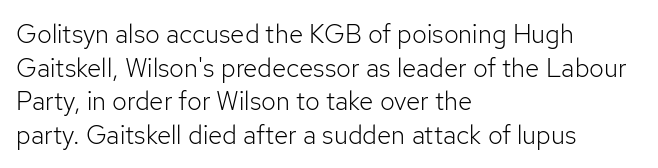
The image shows 26 px text type, upright; set left-aligned, normal line spacing (1.29x), normal letter spacing, not underlined.
